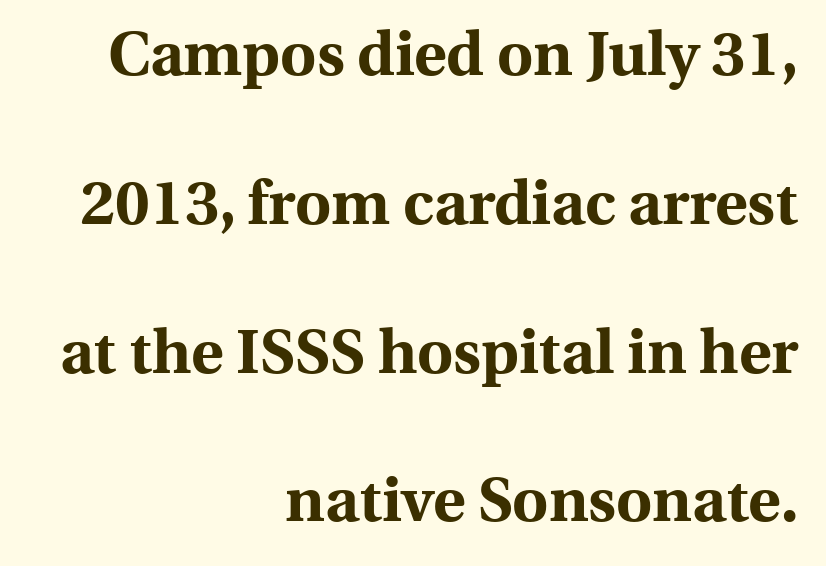
Looks like regular typesetting: each glyph gets only the width it needs. Decoration check: the copy has no underline. Nope, not italic — everything's standing straight. Summary of vertical rhythm: relaxed, with wide interline spacing. Visually the block forms a straight wall on the right and a jagged coastline on the left.
